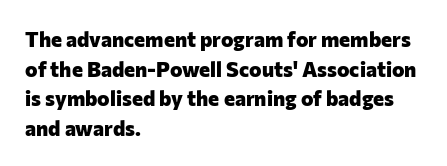
The vertical gap from one line to the next is medium. Beneath every word, the page is bare. Nothing unusual about the tracking: characters are spaced as the font intends. Its strokes are broad and dark, the hallmark of bold type. This sample uses an upright cut, with every glyph sitting square on the baseline. If you drew a ruler down the left edge, every line would touch it.
